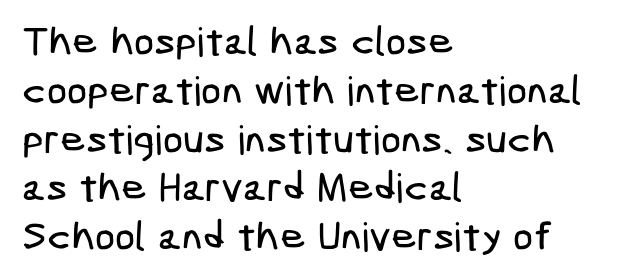
{"serif": "no", "width": "condensed", "stroke_contrast": "low", "x_height": "medium", "underline": "no", "align": "left", "line_spacing_ratio": 1.22, "letter_spacing": "normal", "letter_spacing_em": 0.0, "glyph_px": 40}
